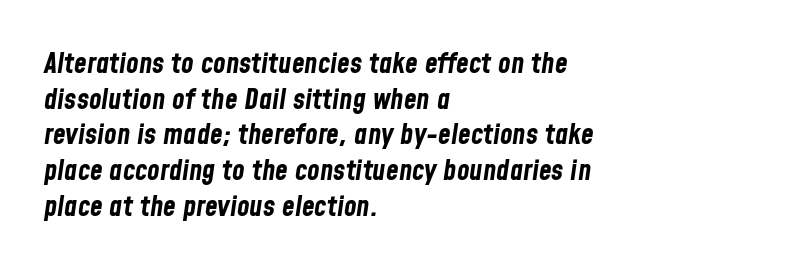
Q: Is the text bold? A: Yes.
Q: Is the text italic (slanted)? A: Yes, it leans right by about 8 degrees.
Q: Is the text underlined? A: No.
Q: How is the paragraph aligned? A: Left-aligned.
Q: Is the spacing between letters normal or unusually wide? A: Normal.
Q: Width (condensed, normal, or wide)? A: Condensed.
Q: Stroke contrast? A: Low.
Q: x-height? A: Medium.
Q: Monospaced? A: No.
